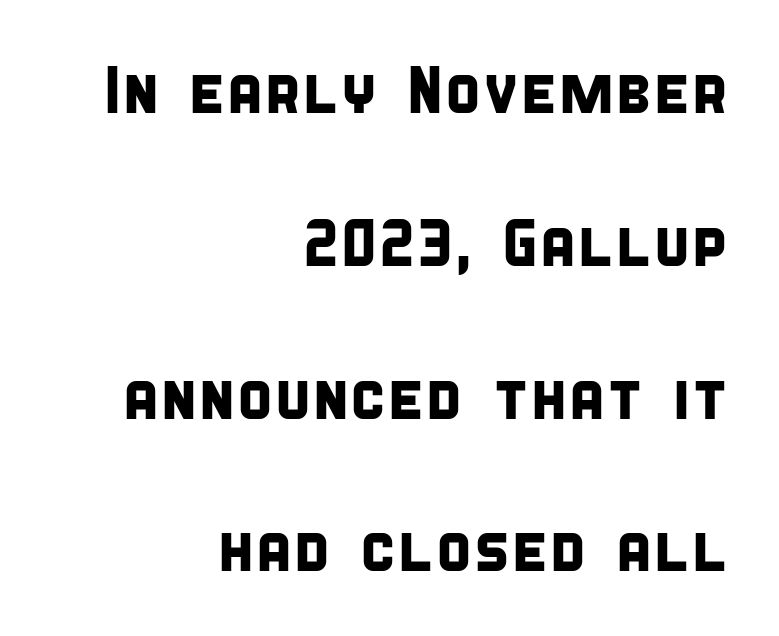
Q: Is the typeface a serif or a sans-serif typeface? A: Sans-serif.
Q: Is the text underlined? A: No.
Q: How is the paragraph aligned? A: Right-aligned.
Q: Is the spacing between letters normal or unusually wide? A: Normal.
Q: Is the spacing between lines tight, normal or loose? A: Loose.
Q: Width (condensed, normal, or wide)? A: Condensed.
Q: Stroke contrast? A: Low.
Q: x-height? A: Large.
Q: Monospaced? A: No.
